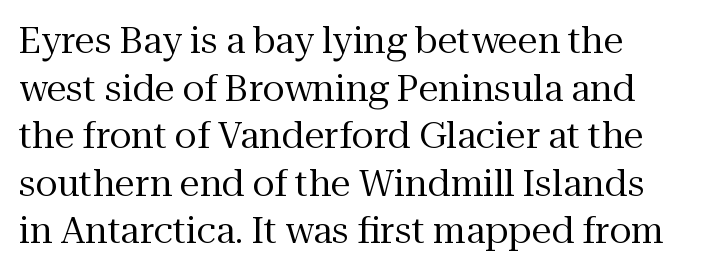
{"serif": "yes", "italic": "no", "bold": "no", "weight": "regular", "width": "normal", "stroke_contrast": "medium", "x_height": "medium", "monospaced": "no", "underline": "no", "line_spacing": "normal", "line_spacing_ratio": 1.32, "letter_spacing": "normal", "letter_spacing_em": 0.0, "glyph_px": 36}
